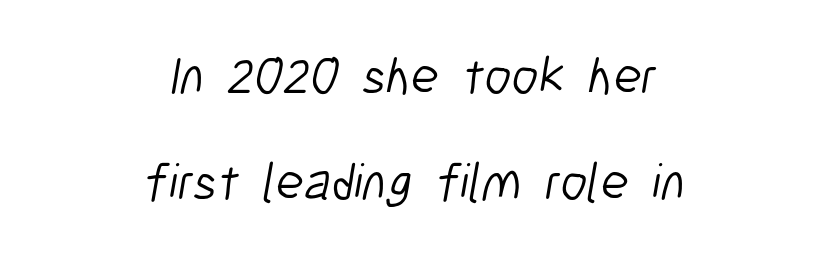
Q: Is the text bold? A: No.
Q: Is the typeface a serif or a sans-serif typeface? A: Sans-serif.
Q: Is the text underlined? A: No.
Q: How is the paragraph aligned? A: Centered.
Q: Is the spacing between letters normal or unusually wide? A: Normal.
Q: Is the spacing between lines tight, normal or loose? A: Loose.
Q: Width (condensed, normal, or wide)? A: Condensed.
Q: Stroke contrast? A: Low.
Q: x-height? A: Medium.
Q: Monospaced? A: No.
